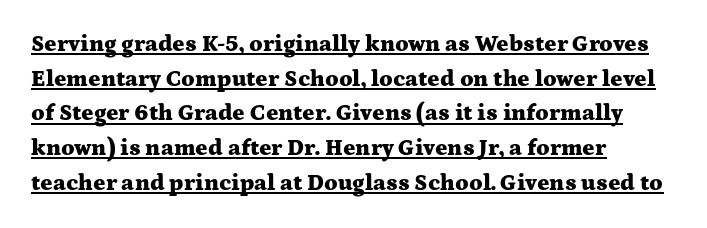
The image shows 23 px bold type, upright; set left-aligned, normal line spacing (1.51x), normal letter spacing, underlined.
